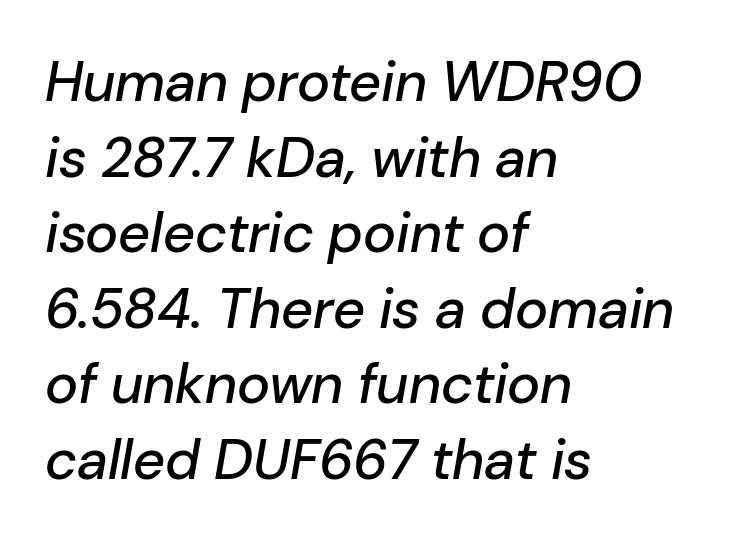
Note the varied advance widths — an 'i' is clearly narrower than an 'm'. The leading is moderate, giving the passage an even texture. Quick note: underline off. This is oblique type, the kind used for emphasis or titles.
